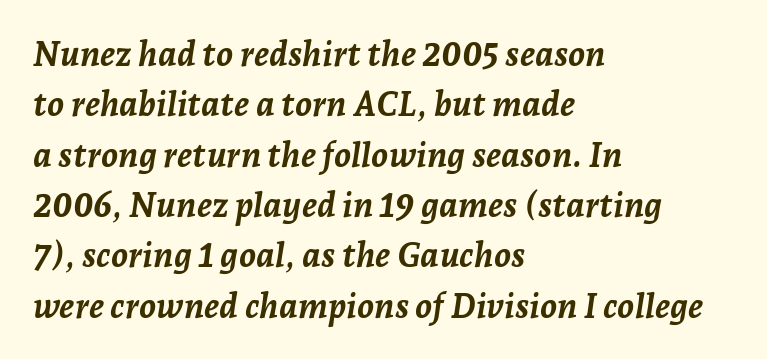
{"italic": "yes", "lean": "right", "slant_degrees": 7, "bold": "yes", "weight": "semibold", "width": "normal", "stroke_contrast": "low", "x_height": "medium", "monospaced": "no", "underline": "no", "align": "left", "line_spacing": "normal", "line_spacing_ratio": 1.48, "letter_spacing": "normal", "letter_spacing_em": 0.0, "glyph_px": 34}
